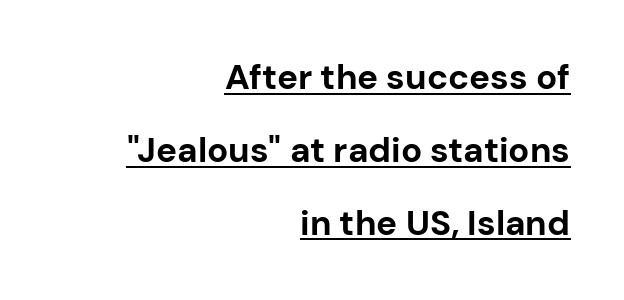
{"serif": "no", "italic": "no", "bold": "yes", "weight": "bold", "width": "normal", "stroke_contrast": "low", "x_height": "medium", "monospaced": "no", "underline": "yes", "align": "right", "line_spacing": "loose", "line_spacing_ratio": 2.08, "letter_spacing": "normal", "letter_spacing_em": 0.0, "glyph_px": 35}
